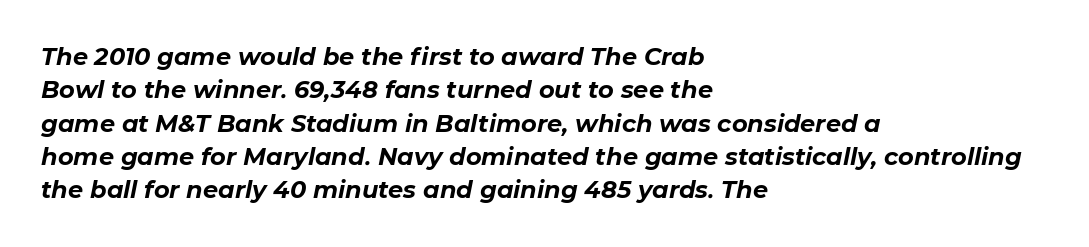
Q: Is the text bold? A: Yes.
Q: Is the text italic (slanted)? A: Yes, it leans right by about 11 degrees.
Q: Is the text underlined? A: No.
Q: How is the paragraph aligned? A: Left-aligned.
Q: Is the spacing between letters normal or unusually wide? A: Normal.
Q: Is the spacing between lines tight, normal or loose? A: Normal.
